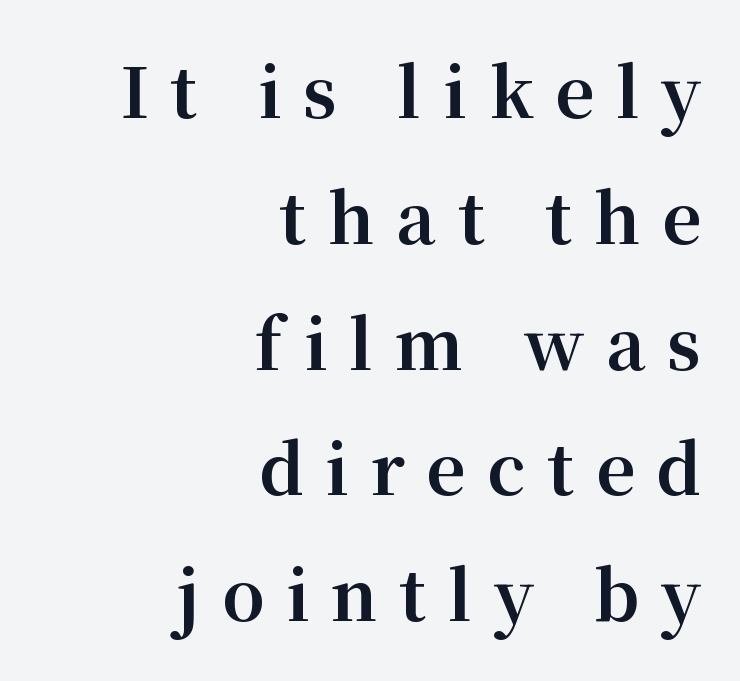
The image shows 68 px bold serif type, upright; set right-aligned, line spacing 1.85x, unusually wide letter spacing (+0.32 em), not underlined; medium stroke contrast and a medium x-height.
